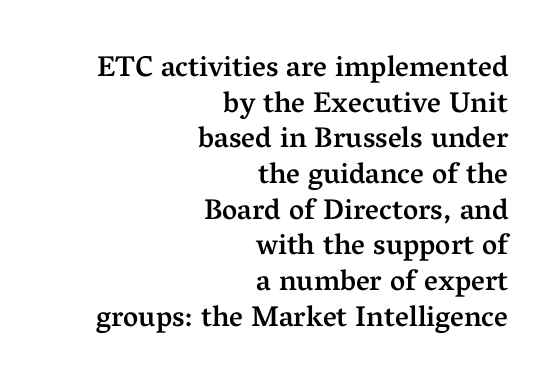
Examine the stroke ends and you'll spot serifs. Letter spacing: default. Posture: straight, roman, zero tilt. Character widths vary here, with narrow letters taking less room than wide ones.
